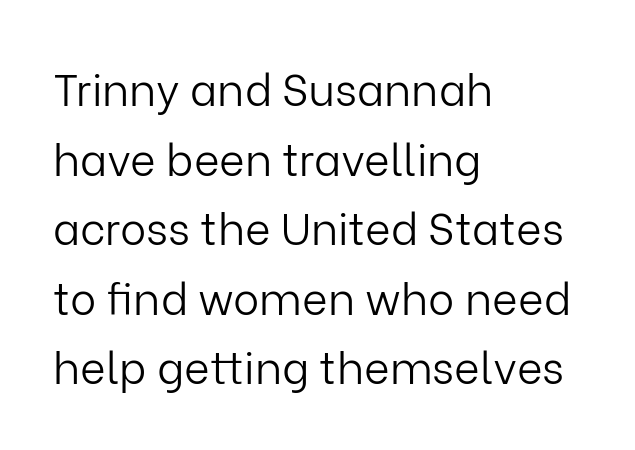
Each letter's strokes conclude bluntly, with no projecting serifs. How would I describe the line gaps? Plain and ordinary. The axis of the letterforms is exactly vertical. The typesetting does not lean heavy: it is not bold. A student would call this left alignment; a typographer would say flush left, rag right.
